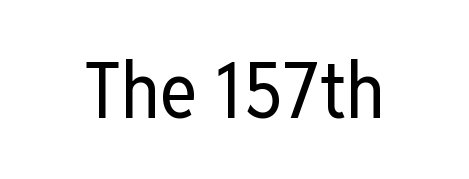
The image shows 79 px regular-weight, condensed sans-serif type, upright; set normal letter spacing, not underlined; low stroke contrast and a medium x-height.
